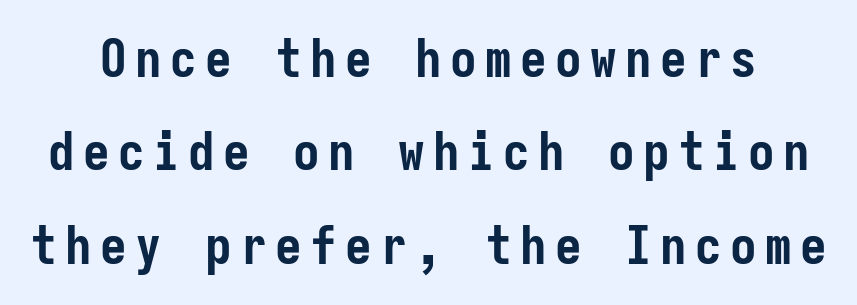
Strong, thick strokes mark this as bold type. A typesetter would label this face a sans. Italic? Not at all — the glyphs are vertical. The rendering uses typewriter-style spacing with identical character cells. Only glyphs here, with clear space below each row.
